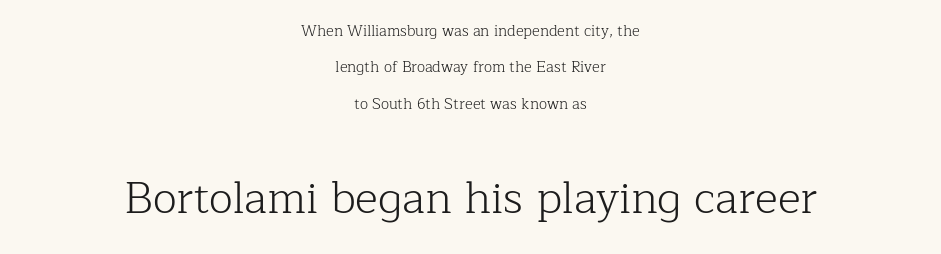
{"serif": "yes", "italic": "no", "bold": "no", "weight": "light", "width": "normal", "stroke_contrast": "low", "x_height": "medium", "monospaced": "no", "underline": "no", "align": "center", "line_spacing": "loose", "line_spacing_ratio": 2.42, "letter_spacing": "normal", "letter_spacing_em": 0.0, "larger_block": "second", "size_ratio": 2.93, "glyph_px": 44}
